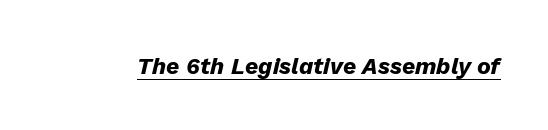
You'd pick this weight for a headline — it's a proper bold. A typesetter would mark this as italic. Compared with undecorated copy, this sample adds a rule below the words. Nothing unusual about the tracking: characters are spaced as the font intends.
